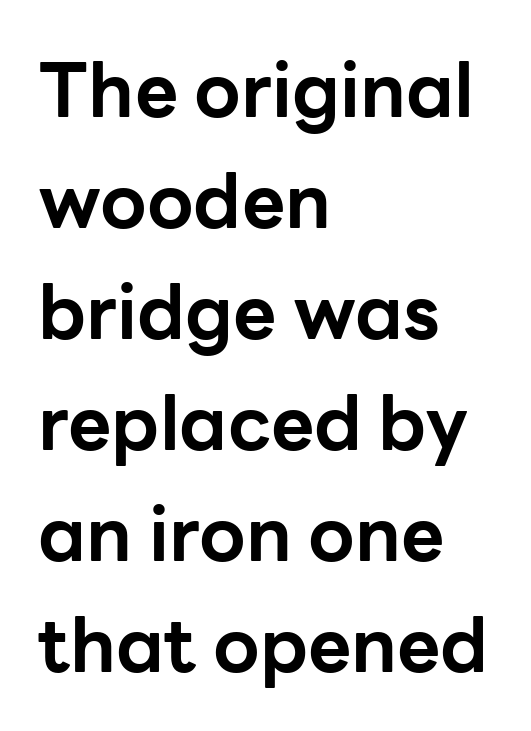
{"serif": "no", "italic": "no", "bold": "yes", "weight": "bold", "width": "normal", "stroke_contrast": "low", "x_height": "medium", "monospaced": "no", "underline": "no", "align": "left", "line_spacing": "normal", "line_spacing_ratio": 1.48, "letter_spacing": "normal", "letter_spacing_em": 0.0, "glyph_px": 75}
